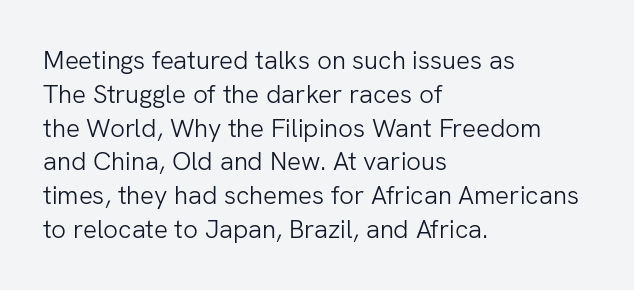
Q: Is the text bold? A: No.
Q: Is the text italic (slanted)? A: No, it is upright.
Q: Is the text underlined? A: No.
Q: How is the paragraph aligned? A: Left-aligned.
Q: Is the spacing between letters normal or unusually wide? A: Normal.
Q: Is the spacing between lines tight, normal or loose? A: Normal.
